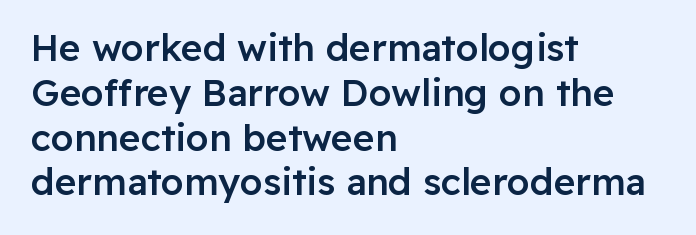
Q: Is the text bold? A: Semi-bold.
Q: Is the text italic (slanted)? A: No, it is upright.
Q: Is the typeface a serif or a sans-serif typeface? A: Sans-serif.
Q: Is the text underlined? A: No.
Q: How is the paragraph aligned? A: Left-aligned.
Q: Is the spacing between letters normal or unusually wide? A: Normal.
Q: Width (condensed, normal, or wide)? A: Normal.
Q: Stroke contrast? A: Low.
Q: x-height? A: Medium.
Q: Monospaced? A: No.
